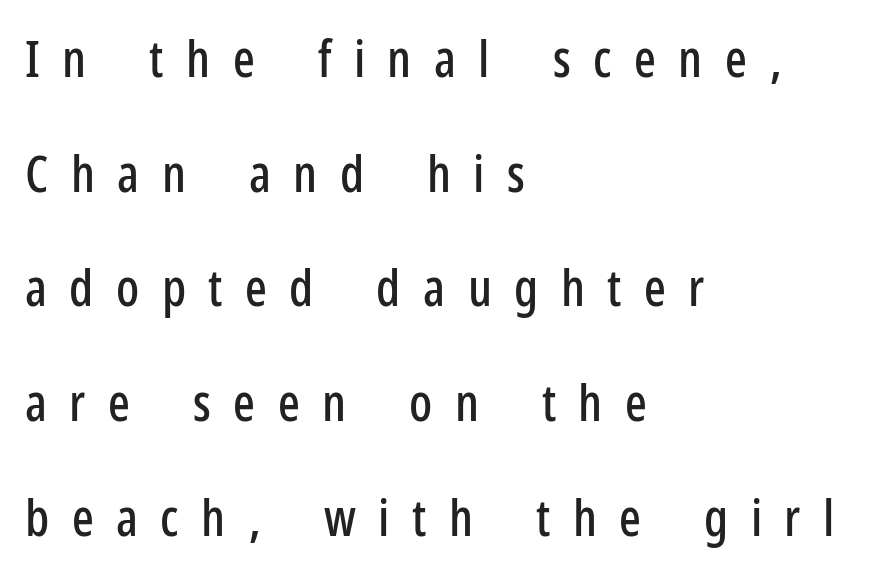
A clean baseline with only descenders dipping below it. Display-style spreading of the glyphs; the letterfit is very open. Is this a fixed-width face? No — the glyphs have proportional, varying widths. Honestly, the rows look like they've been pulled way apart. The letters stand upright; this is a roman face.
